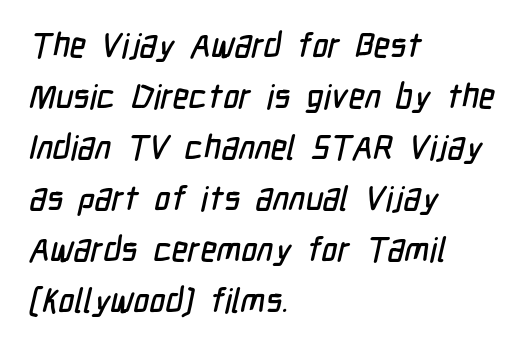
The image shows 34 px condensed sans-serif type; set left-aligned, normal line spacing (1.5x), normal letter spacing, not underlined; low stroke contrast and a medium x-height.
